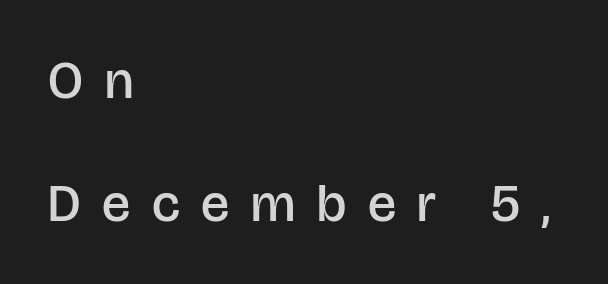
This sample has the flowing, uneven cadence of proportional lettering. The block of text is sparse from top to bottom, with ample space between rows. The horizontal fit of the characters is loose and conspicuously gappy. Summary of weight: moderately heavy, a semibold.
